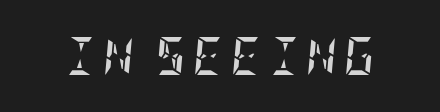
Observe the lean: these are italic letterforms. This is heavy type, rendered in bold. The gap between lines stays unmarked.
